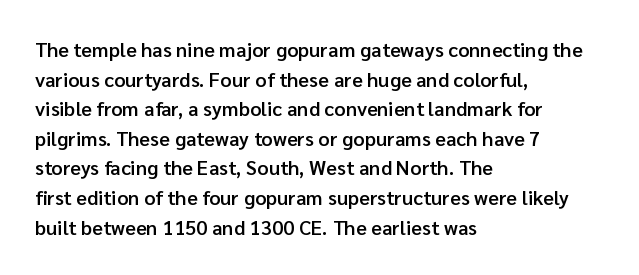
Descender tails drop into unmarked territory. Students, note that the glyphs here touch the page at normal intervals. Whoever set this chose a conventional vertical rhythm. These lines were composed using upright roman letters.
